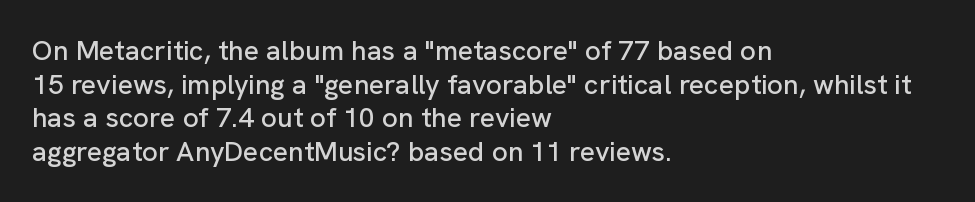
You could call the tracking neutral — neither tight nor loose. Each letter keeps its own natural width here, so spacing adapts to shape. The lettering holds an erect, upright posture throughout. Each row of text sits above clean, open space. Regarding serifs, this sample does without them. A classic flush-left, rag-right setting is used for this passage.
